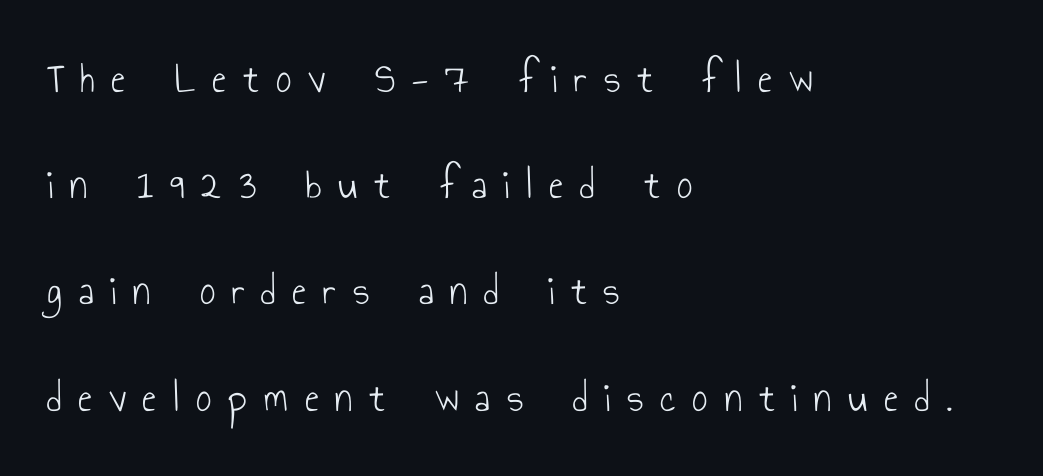
{"serif": "no", "italic": "no", "bold": "no", "weight": "light", "width": "condensed", "stroke_contrast": "low", "x_height": "small", "monospaced": "no", "underline": "no", "align": "left", "line_spacing": "loose", "line_spacing_ratio": 2.47, "letter_spacing": "wide", "letter_spacing_em": 0.39, "glyph_px": 43}
